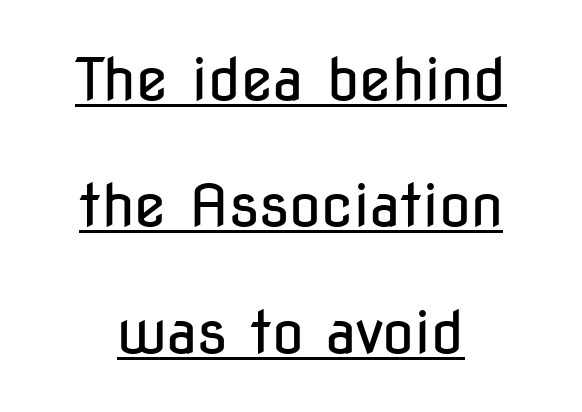
The image shows 58 px regular-weight, condensed sans-serif type, upright; set loose line spacing (2.18x), normal letter spacing, underlined; low stroke contrast and a medium x-height.
